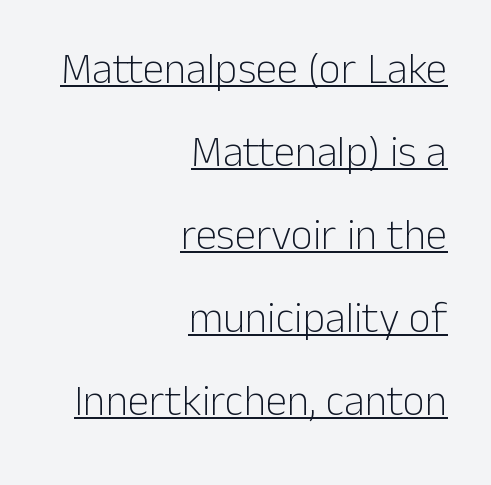
Does the copy run flush right? Yes — the right margin is perfectly even. Character widths vary here, with narrow letters taking less room than wide ones. On a weight scale, this lands at 450 or below. To sum up the face: it is a sans, with no serifs. One glance says open: line gaps are wider than usual. You can tell it's not italic because the verticals are truly vertical.
